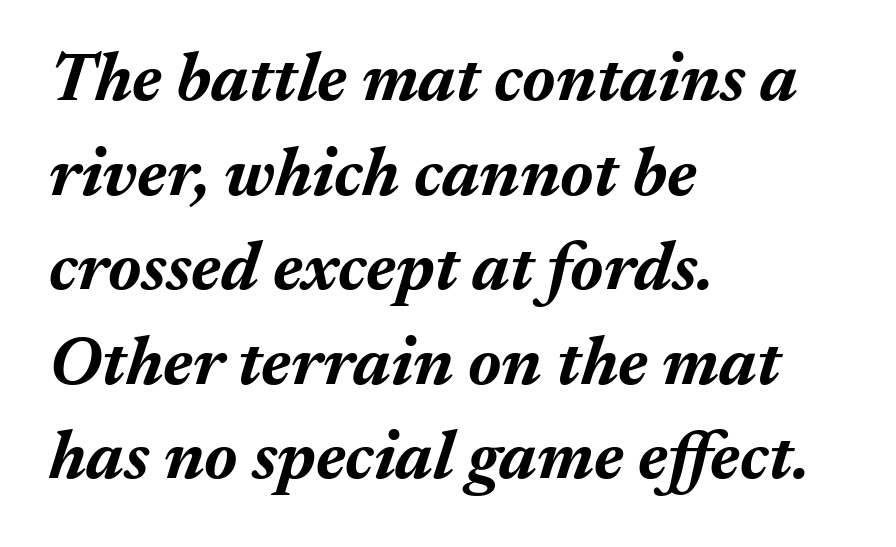
{"italic": "yes", "lean": "right", "slant_degrees": 17, "bold": "yes", "weight": "bold", "width": "normal", "stroke_contrast": "medium", "x_height": "medium", "monospaced": "no", "underline": "no", "align": "left", "line_spacing": "normal", "line_spacing_ratio": 1.37, "letter_spacing": "normal", "letter_spacing_em": 0.0, "glyph_px": 69}
